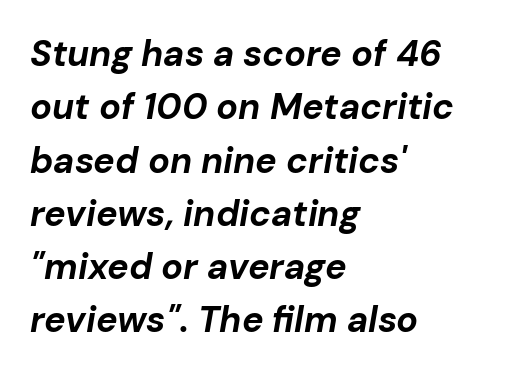
The image shows 36 px bold type, italic (leaning right); set left-aligned, normal line spacing (1.48x), normal letter spacing, not underlined; low stroke contrast and a medium x-height.
